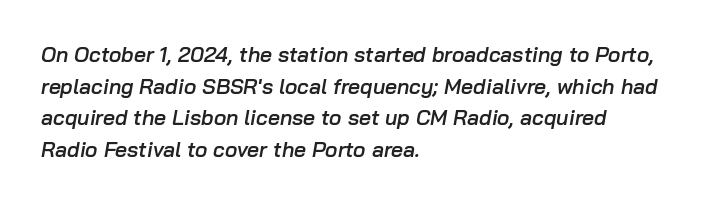
The image shows 21 px text type, italic (leaning right); set left-aligned, normal line spacing (1.51x), normal letter spacing, not underlined.
